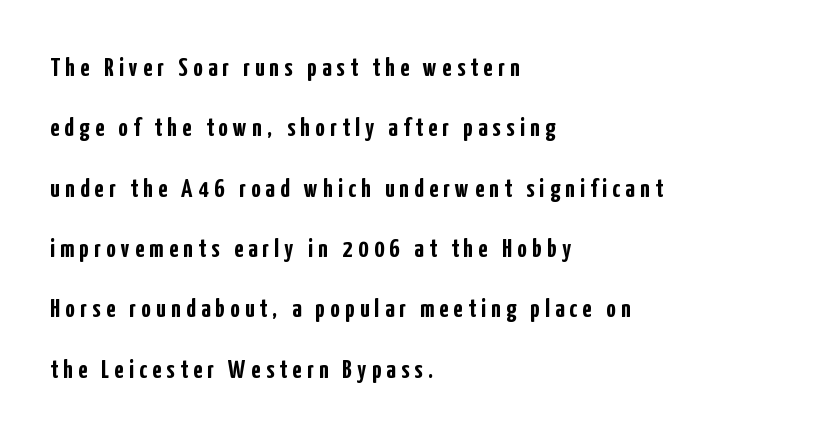
The image shows 26 px bold type, upright; set left-aligned, loose line spacing (2.32x), unusually wide letter spacing (+0.21 em), not underlined.
